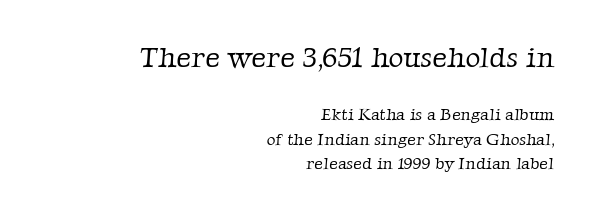
Q: Is the text bold? A: No.
Q: Is the typeface a serif or a sans-serif typeface? A: Serif.
Q: Is the text underlined? A: No.
Q: How is the paragraph aligned? A: Right-aligned.
Q: Is the spacing between letters normal or unusually wide? A: Normal.
Q: Is the spacing between lines tight, normal or loose? A: Normal.
Q: Which block of text is set in a larger size, the first (top) or the second (bottom)? A: The first (top) one.
Q: Width (condensed, normal, or wide)? A: Normal.
Q: Stroke contrast? A: Low.
Q: x-height? A: Medium.
Q: Monospaced? A: No.
